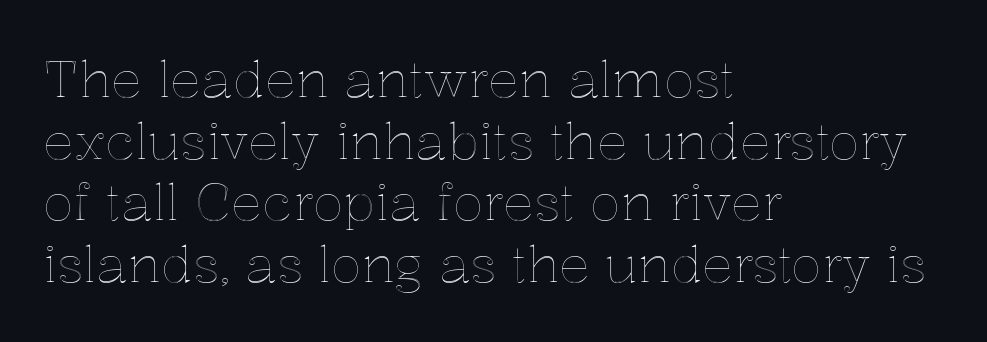
The image shows 51 px text type, upright; set left-aligned, line spacing 1.21x, normal letter spacing, not underlined; a medium x-height.
